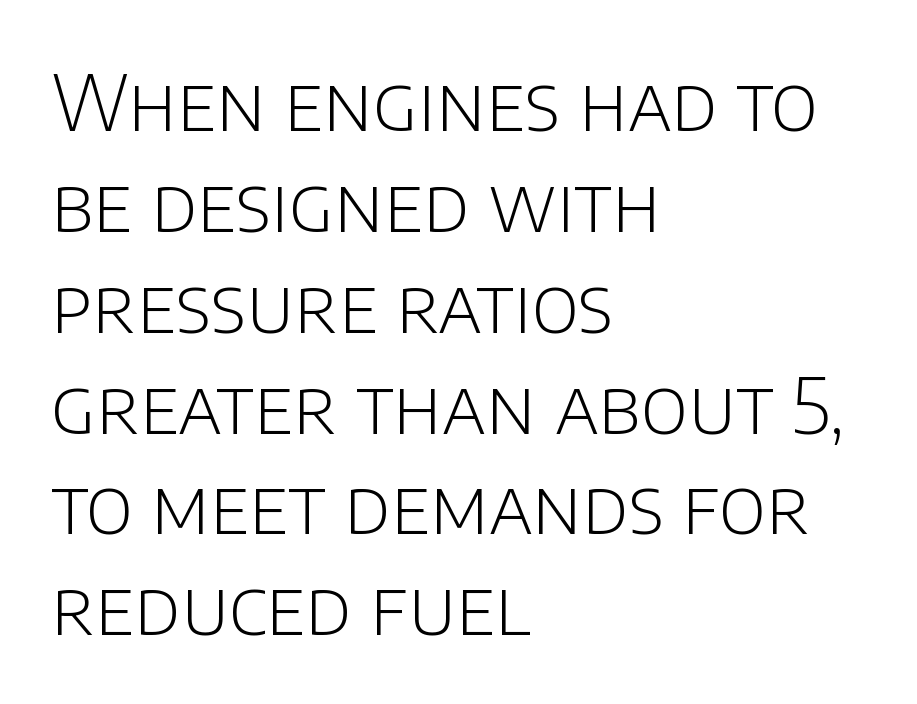
Q: Is the text bold? A: No.
Q: Is the text italic (slanted)? A: No, it is upright.
Q: Is the typeface a serif or a sans-serif typeface? A: Sans-serif.
Q: Is the text underlined? A: No.
Q: How is the paragraph aligned? A: Left-aligned.
Q: Is the spacing between letters normal or unusually wide? A: Normal.
Q: Is the spacing between lines tight, normal or loose? A: Normal.
Q: Width (condensed, normal, or wide)? A: Normal.
Q: Stroke contrast? A: Low.
Q: x-height? A: Large.
Q: Monospaced? A: No.
